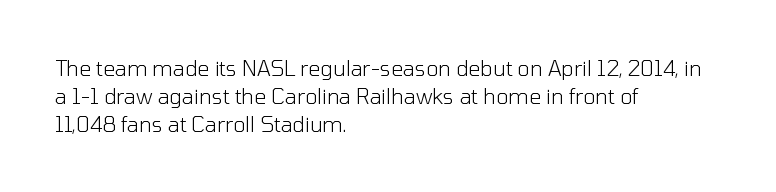
Q: Is the text bold? A: No.
Q: Is the text italic (slanted)? A: No, it is upright.
Q: Is the text underlined? A: No.
Q: How is the paragraph aligned? A: Left-aligned.
Q: Is the spacing between letters normal or unusually wide? A: Normal.
Q: Is the spacing between lines tight, normal or loose? A: Normal.
